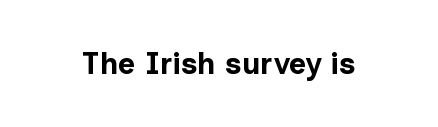
Q: Is the text bold? A: Yes.
Q: Is the text italic (slanted)? A: No, it is upright.
Q: Is the typeface a serif or a sans-serif typeface? A: Sans-serif.
Q: Is the text underlined? A: No.
Q: Is the spacing between letters normal or unusually wide? A: Normal.
Q: Width (condensed, normal, or wide)? A: Normal.
Q: Stroke contrast? A: Low.
Q: x-height? A: Medium.
Q: Monospaced? A: No.
